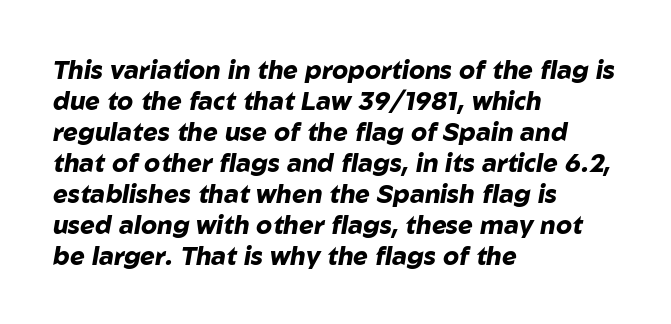
Q: Is the text bold? A: Yes.
Q: Is the text italic (slanted)? A: Yes, it leans right by about 10 degrees.
Q: Is the text underlined? A: No.
Q: How is the paragraph aligned? A: Left-aligned.
Q: Is the spacing between letters normal or unusually wide? A: Normal.
